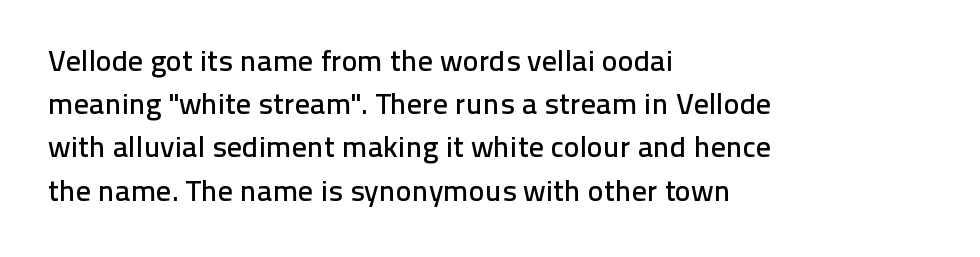
Q: Is the text italic (slanted)? A: No, it is upright.
Q: Is the typeface a serif or a sans-serif typeface? A: Sans-serif.
Q: Is the text underlined? A: No.
Q: How is the paragraph aligned? A: Left-aligned.
Q: Is the spacing between letters normal or unusually wide? A: Normal.
Q: Is the spacing between lines tight, normal or loose? A: Normal.
Q: Width (condensed, normal, or wide)? A: Normal.
Q: Stroke contrast? A: Low.
Q: x-height? A: Medium.
Q: Monospaced? A: No.
